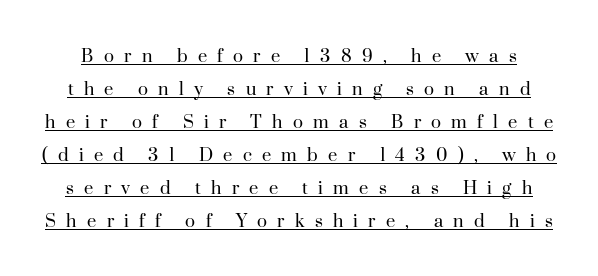
Is the letter spacing exaggerated? Yes — the characters are pushed far apart. The lettering holds an erect, upright posture throughout. This is underlined copy, the kind a proofreader might mark for attention. Unbolded letterforms with no extra heft. Normally led — the rows are evenly, conventionally spaced.
